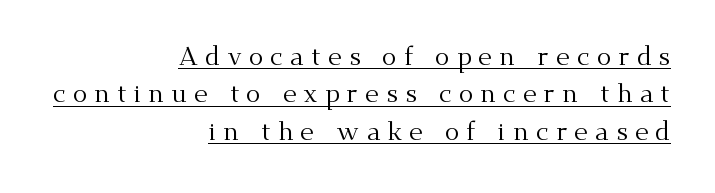
The lettering is marked with a stroke running underneath it. Vertical stems look standard width or narrower in stroke. This sample uses expanded letter spacing, leaving extra air between glyphs. The setting favours the right margin, as signatures and pull-quotes sometimes do. Quick note: interline space is typical. The font's upright variant was chosen for this text.
